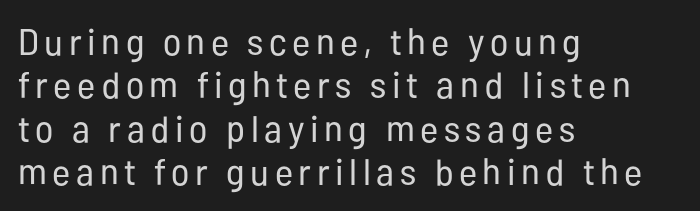
{"serif": "no", "italic": "no", "bold": "no", "weight": "regular", "width": "condensed", "stroke_contrast": "low", "x_height": "medium", "monospaced": "no", "underline": "no", "align": "left", "line_spacing_ratio": 1.17, "glyph_px": 37}
